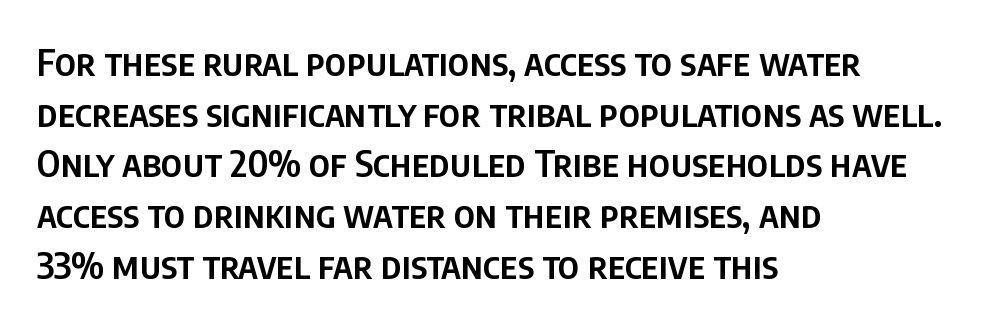
The zone under the glyphs is completely vacant. The sample has been set in demibold, a notch under bold. The passage shown has conventional tracking throughout. Reading down the block, your eye returns to a fixed left position each line.
